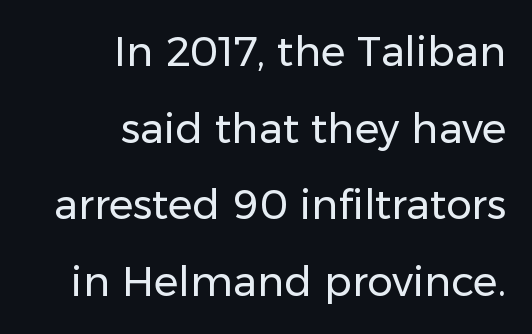
{"serif": "no", "italic": "no", "bold": "no", "weight": "regular", "width": "normal", "stroke_contrast": "low", "x_height": "medium", "monospaced": "no", "underline": "no", "align": "right", "line_spacing_ratio": 1.87, "letter_spacing": "normal", "letter_spacing_em": 0.0, "glyph_px": 41}
